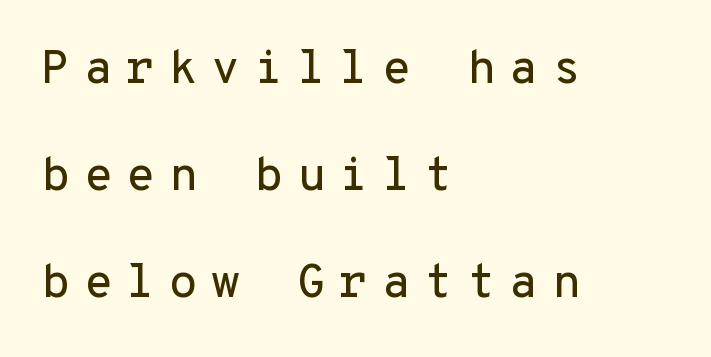
The font family rendered here belongs to the sans-serif group. Ordinary non-slanted type is in use. The space directly below the letters is spotless. Is the block centered? No — it sits flush against the left margin. The leading is generous, giving the passage an open texture.
